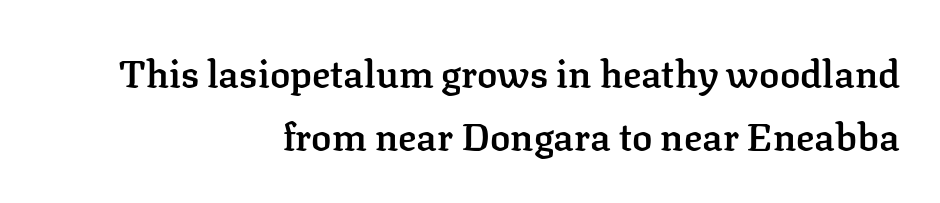
Q: Is the text bold? A: Semi-bold.
Q: Is the text italic (slanted)? A: No, it is upright.
Q: Is the typeface a serif or a sans-serif typeface? A: Serif.
Q: Is the text underlined? A: No.
Q: How is the paragraph aligned? A: Right-aligned.
Q: Is the spacing between letters normal or unusually wide? A: Normal.
Q: Is the spacing between lines tight, normal or loose? A: Normal.
Q: Width (condensed, normal, or wide)? A: Normal.
Q: Stroke contrast? A: Low.
Q: x-height? A: Medium.
Q: Monospaced? A: No.
